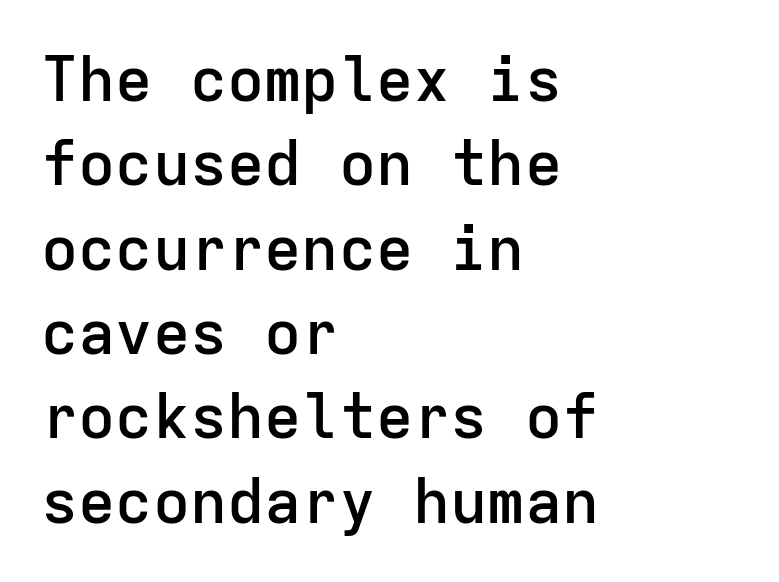
Italic: no, the glyphs are upright roman. Typeset ragged right — the left edge is the straight one. Only glyphs here, with clear space below each row. Note: no serifs on the glyphs.
